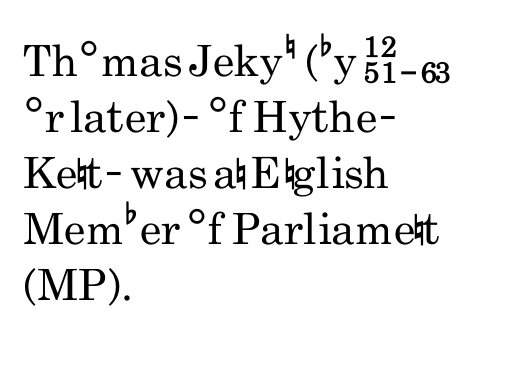
Weight: regular or lighter. Looks like regular typesetting: each glyph gets only the width it needs. Tall strokes in this sample are plumb rather than angled. The paragraph has a hard left edge and a soft right edge. The passage shown is not underscored anywhere.
